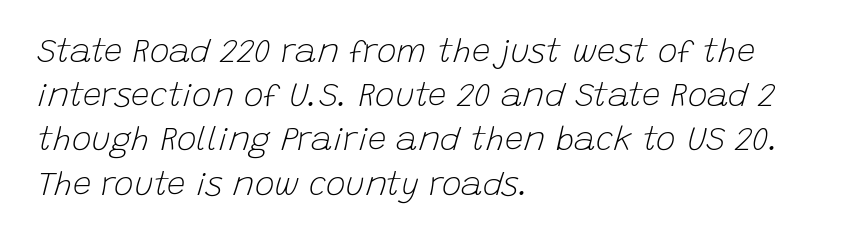
Quick note: underline off. Weight class: somewhere from thin through regular. Look at the tracking — it's just the regular setting, nothing added. The rendering applies a slant to the glyphs. This rendering uses left alignment, leaving the right contour irregular. Students, observe: this is what conventionally led text looks like.
